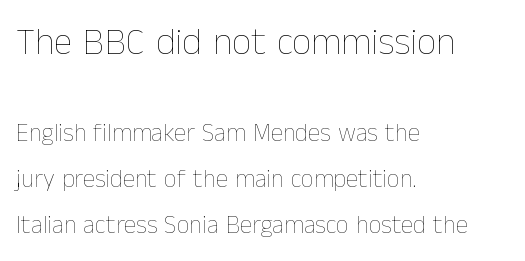
Q: Is the text bold? A: No.
Q: Is the text italic (slanted)? A: No, it is upright.
Q: Is the text underlined? A: No.
Q: How is the paragraph aligned? A: Left-aligned.
Q: Is the spacing between letters normal or unusually wide? A: Normal.
Q: Which block of text is set in a larger size, the first (top) or the second (bottom)? A: The first (top) one.
Q: Width (condensed, normal, or wide)? A: Normal.
Q: Stroke contrast? A: Low.
Q: x-height? A: Medium.
Q: Monospaced? A: No.
